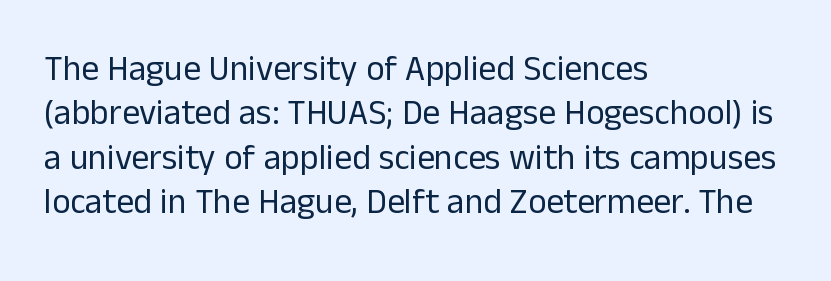
The image shows 35 px regular-weight sans-serif type, upright; set left-aligned, normal line spacing (1.27x), normal letter spacing, not underlined; low stroke contrast and a medium x-height.
